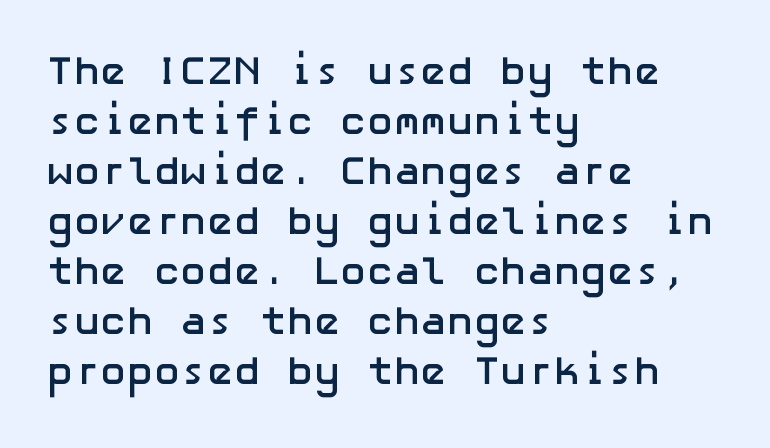
Q: Is the text bold? A: Yes.
Q: Is the text italic (slanted)? A: No, it is upright.
Q: Is the typeface a serif or a sans-serif typeface? A: Sans-serif.
Q: Is the text underlined? A: No.
Q: How is the paragraph aligned? A: Left-aligned.
Q: Is the spacing between letters normal or unusually wide? A: Normal.
Q: Is the spacing between lines tight, normal or loose? A: Normal.
Q: Width (condensed, normal, or wide)? A: Normal.
Q: Stroke contrast? A: Low.
Q: x-height? A: Medium.
